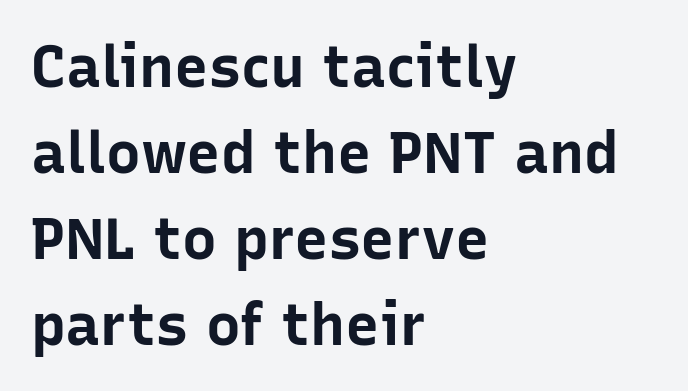
The image shows 58 px bold sans-serif type, upright; set left-aligned, normal line spacing (1.48x), normal letter spacing, not underlined; low stroke contrast and a medium x-height.
